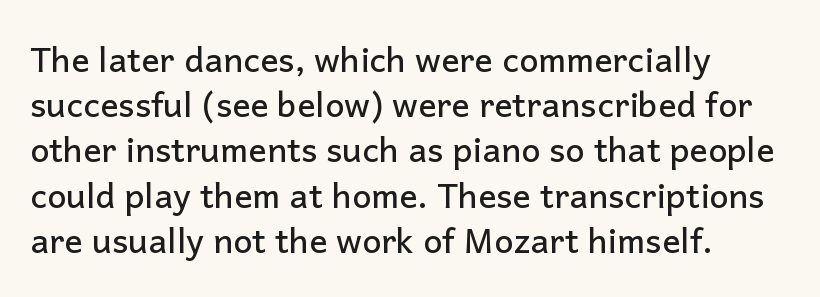
Q: Is the text italic (slanted)? A: No, it is upright.
Q: Is the typeface a serif or a sans-serif typeface? A: Sans-serif.
Q: Is the text underlined? A: No.
Q: How is the paragraph aligned? A: Left-aligned.
Q: Is the spacing between letters normal or unusually wide? A: Normal.
Q: Is the spacing between lines tight, normal or loose? A: Normal.
Q: Width (condensed, normal, or wide)? A: Normal.
Q: Stroke contrast? A: Low.
Q: x-height? A: Medium.
Q: Monospaced? A: No.
